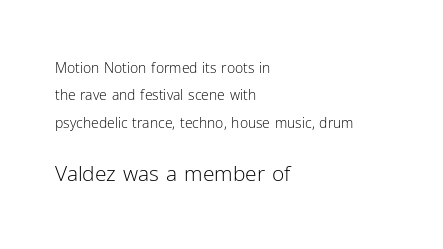
{"italic": "no", "bold": "no", "underline": "no", "align": "left", "line_spacing": "loose", "line_spacing_ratio": 1.95, "letter_spacing": "normal", "letter_spacing_em": 0.0, "larger_block": "second", "size_ratio": 1.5, "glyph_px": 21}
